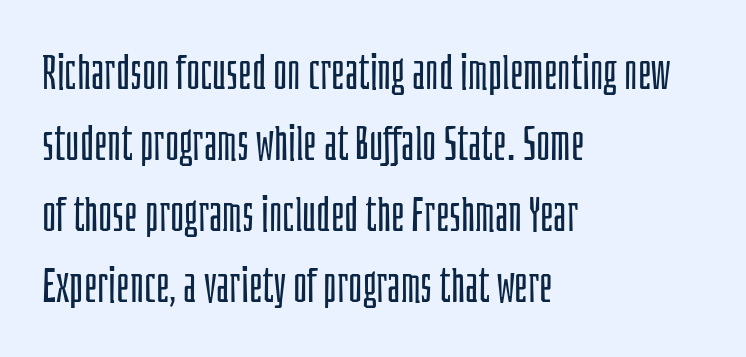
The image shows 48 px light, condensed sans-serif type, upright; set left-aligned, normal line spacing (1.48x), normal letter spacing, not underlined; low stroke contrast and a large x-height.
